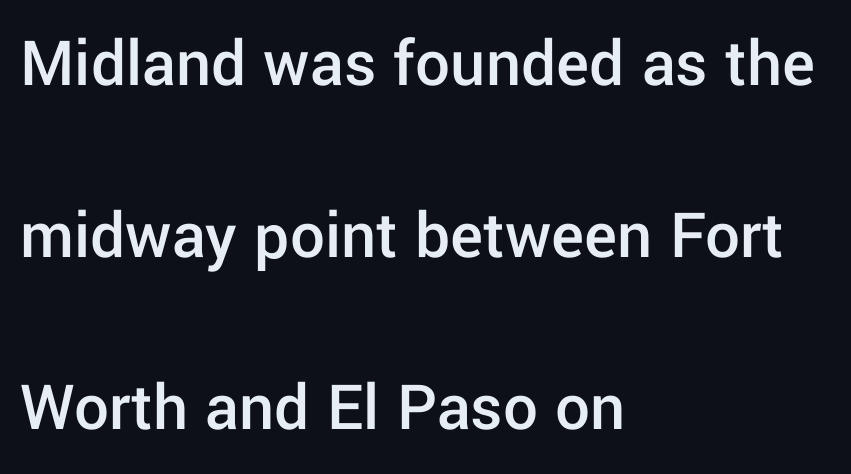
Horizontally, the lines are justified to the leading edge only. Type without underlining. Spacing between characters is what you'd get straight out of the box. Airy leading.
